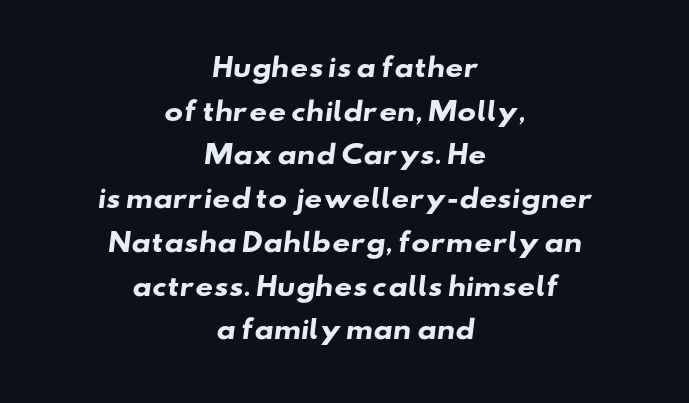
A student would call this center alignment; a typographer would say set centered. Type without underlining. Emphasis by weight is at full strength: bold. Tracking value appears to be zero — textbook default spacing.
